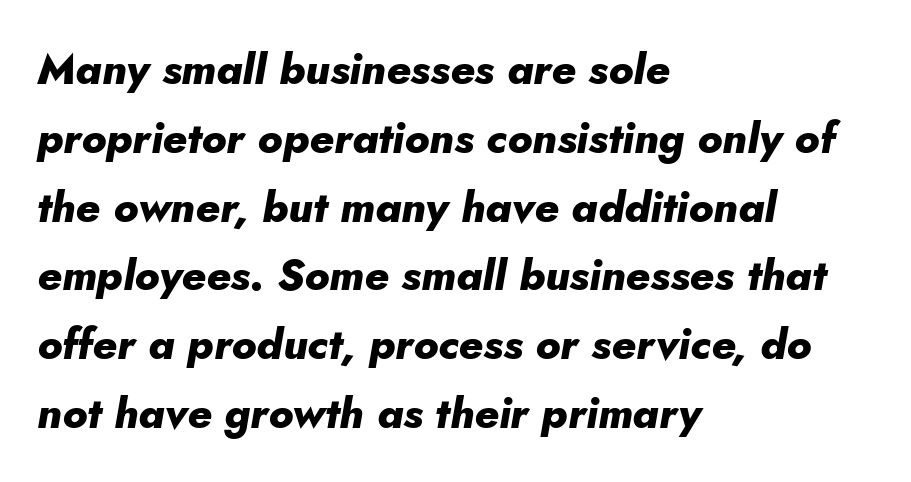
{"italic": "yes", "lean": "right", "slant_degrees": 5, "bold": "yes", "weight": "heavy", "width": "normal", "stroke_contrast": "low", "x_height": "small", "monospaced": "no", "underline": "no", "align": "left", "line_spacing": "normal", "line_spacing_ratio": 1.6, "letter_spacing": "normal", "letter_spacing_em": 0.0, "glyph_px": 43}
